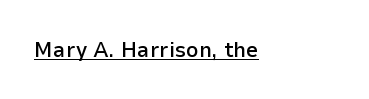
The image shows 22 px text type, upright; set left-aligned, normal letter spacing, underlined.
